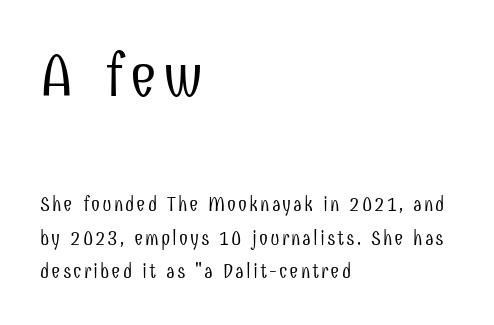
Regular leading. Note the varied advance widths — an 'i' is clearly narrower than an 'm'. Words float on clear page, feet unadorned. The font family rendered here belongs to the sans-serif group. Letters have the restrained weight of plain body copy at most. The lines are quadded left.
